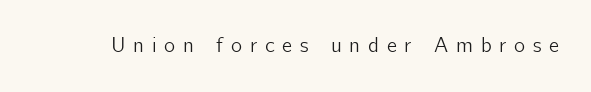
{"italic": "no", "underline": "no", "letter_spacing": "wide", "letter_spacing_em": 0.37, "glyph_px": 21}
